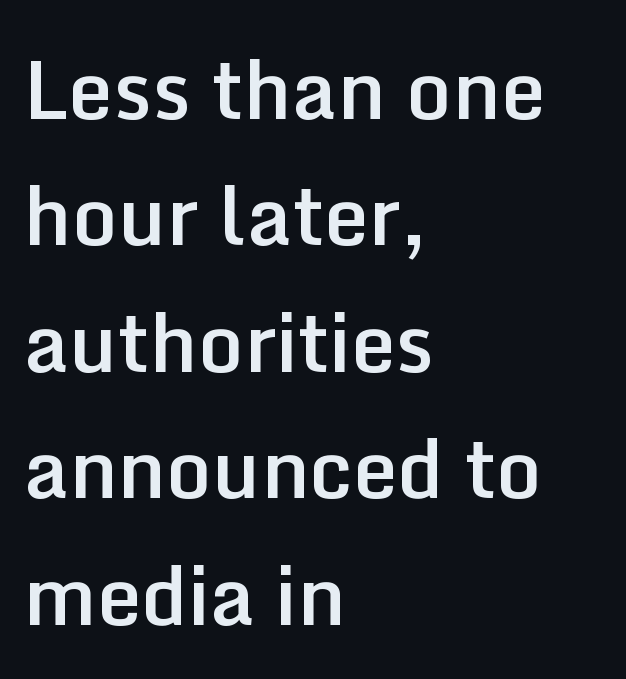
{"serif": "no", "italic": "no", "bold": "semi", "weight": "semibold", "width": "normal", "stroke_contrast": "low", "x_height": "medium", "monospaced": "no", "underline": "no", "align": "left", "line_spacing": "normal", "line_spacing_ratio": 1.58, "letter_spacing": "normal", "letter_spacing_em": 0.0, "glyph_px": 80}
